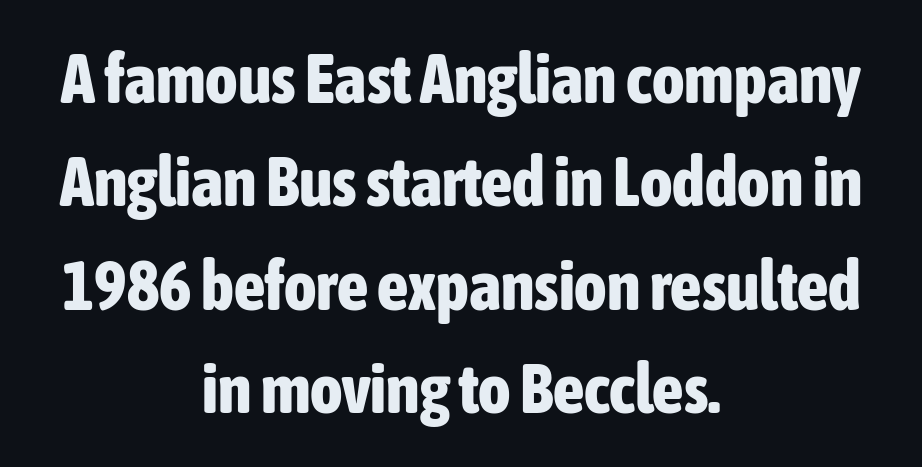
The image shows 69 px bold, condensed sans-serif type, upright; set centered, normal line spacing (1.5x), normal letter spacing, not underlined; low stroke contrast and a medium x-height.
